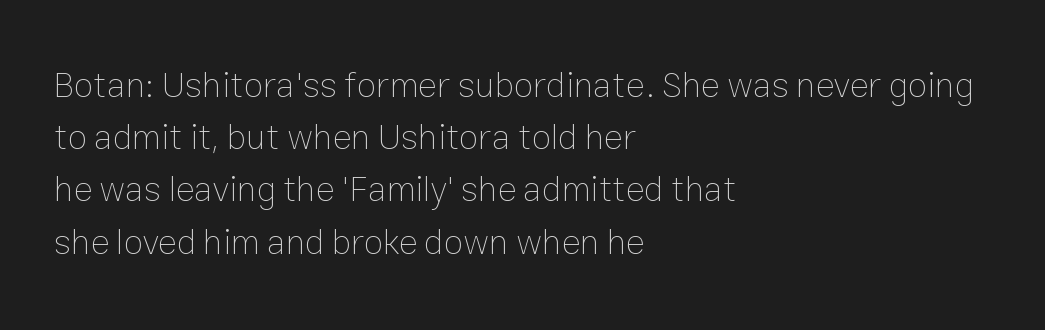
{"italic": "no", "bold": "no", "weight": "thin", "width": "normal", "stroke_contrast": "low", "x_height": "medium", "monospaced": "no", "underline": "no", "align": "left", "line_spacing": "normal", "line_spacing_ratio": 1.45, "letter_spacing": "normal", "letter_spacing_em": 0.0, "glyph_px": 36}
